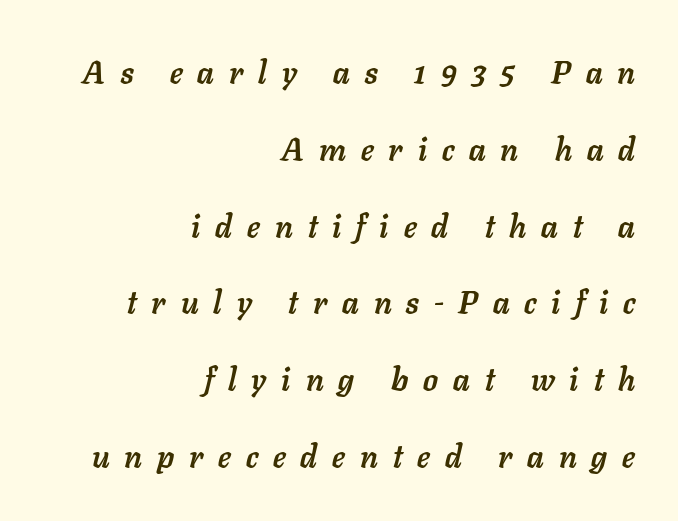
The image shows 32 px semibold type, italic (leaning right); set right-aligned, loose line spacing (2.4x), unusually wide letter spacing (+0.47 em), not underlined; low stroke contrast and a medium x-height.
